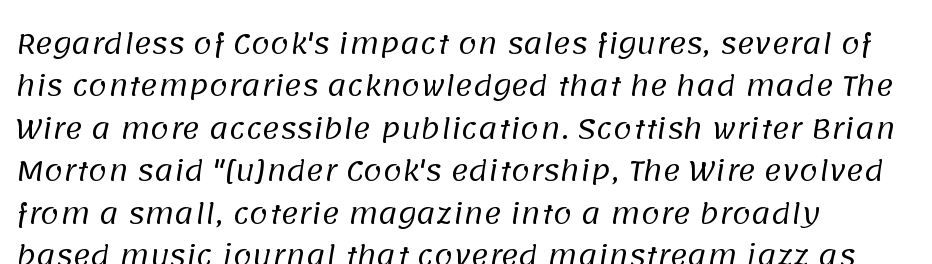
The image shows 27 px text type; set left-aligned, normal line spacing (1.57x), normal letter spacing, not underlined.
